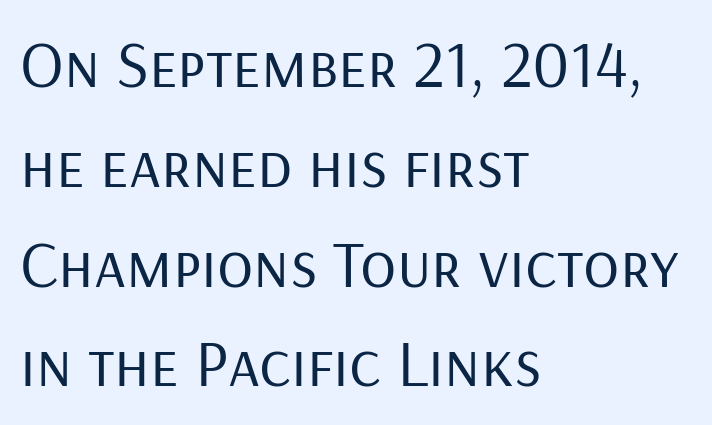
The image shows 67 px regular-weight sans-serif type, upright; set left-aligned, normal line spacing (1.49x), normal letter spacing, not underlined; low stroke contrast and a medium x-height.
